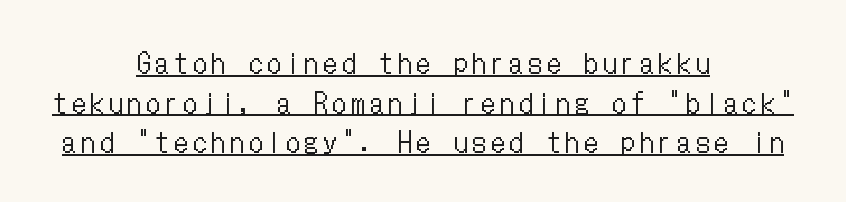
If you folded the block vertically in half, each line would mirror itself in length. The letters look calm and open, with moderate or lighter stems. The specimen reads as upright at a glance. Caption: lettering with a line underneath.
